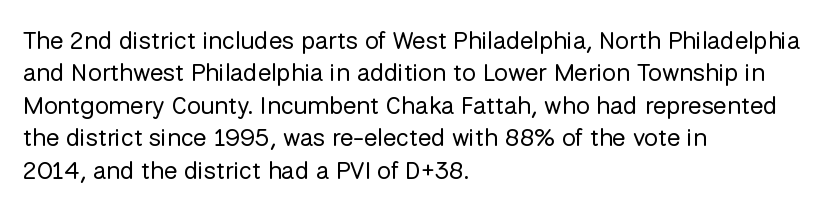
The image shows 25 px text type, upright; set left-aligned, normal line spacing (1.3x), normal letter spacing, not underlined.
